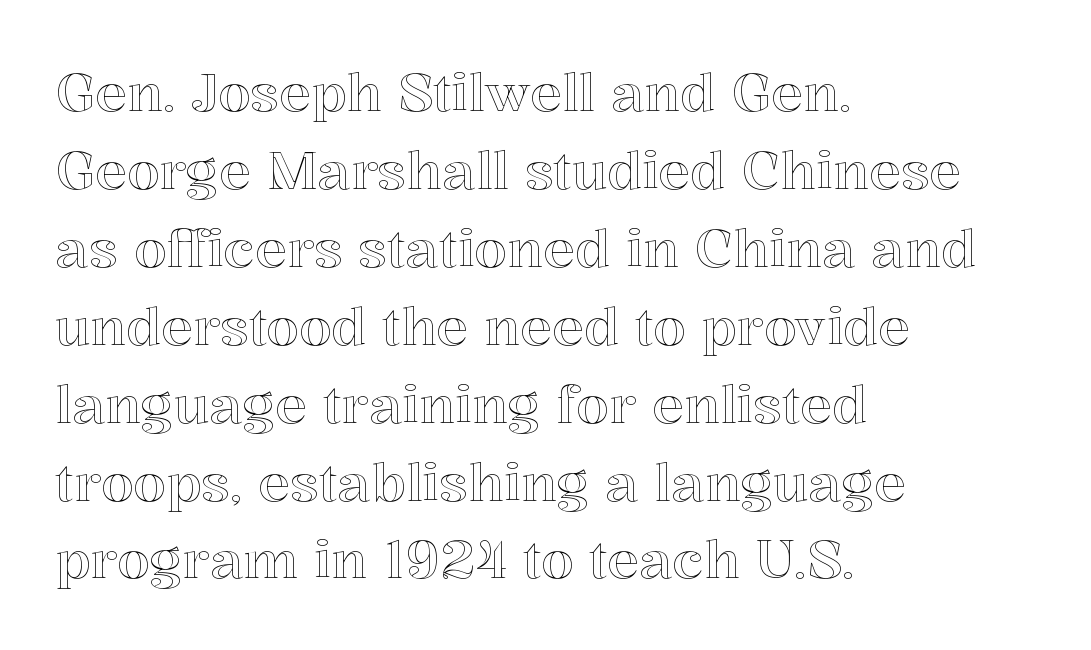
{"italic": "no", "width": "normal", "x_height": "medium", "monospaced": "no", "underline": "no", "align": "left", "line_spacing": "normal", "line_spacing_ratio": 1.47, "letter_spacing": "normal", "letter_spacing_em": 0.0, "glyph_px": 53}
